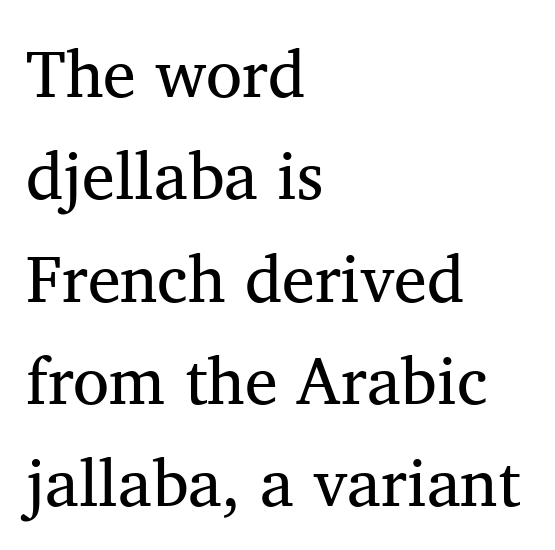
{"serif": "yes", "italic": "no", "bold": "no", "weight": "regular", "width": "normal", "stroke_contrast": "medium", "x_height": "medium", "monospaced": "no", "underline": "no", "align": "left", "line_spacing": "normal", "line_spacing_ratio": 1.55, "letter_spacing": "normal", "letter_spacing_em": 0.0, "glyph_px": 66}
